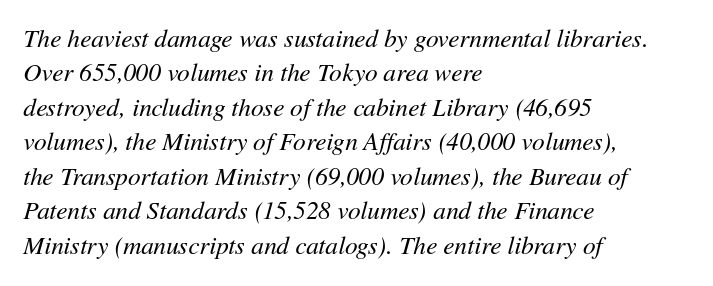
{"italic": "yes", "lean": "right", "slant_degrees": 11, "bold": "no", "underline": "no", "align": "left", "line_spacing": "normal", "line_spacing_ratio": 1.38, "letter_spacing": "normal", "letter_spacing_em": 0.0, "glyph_px": 25}
